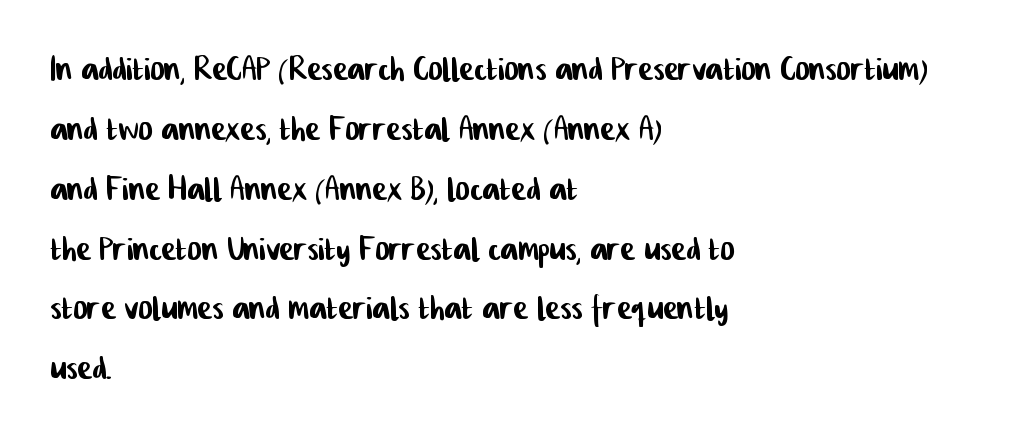
The passage shown is typeset with a sans-serif family. The rendering uses a moderate line-height, typical for paragraphs. This sample is left-justified, so line endings fall wherever the words run out. Honestly, the letter spacing is just normal — you wouldn't notice it. Varying glyph widths throughout — classic text-font behaviour.
